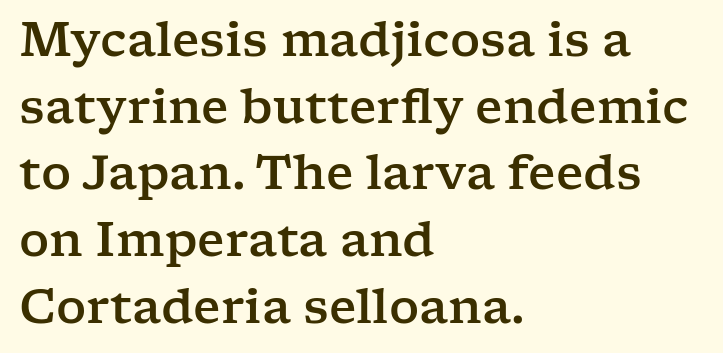
The image shows 47 px wide serif type, upright; set left-aligned, normal line spacing (1.42x), normal letter spacing, not underlined; low stroke contrast and a medium x-height.
